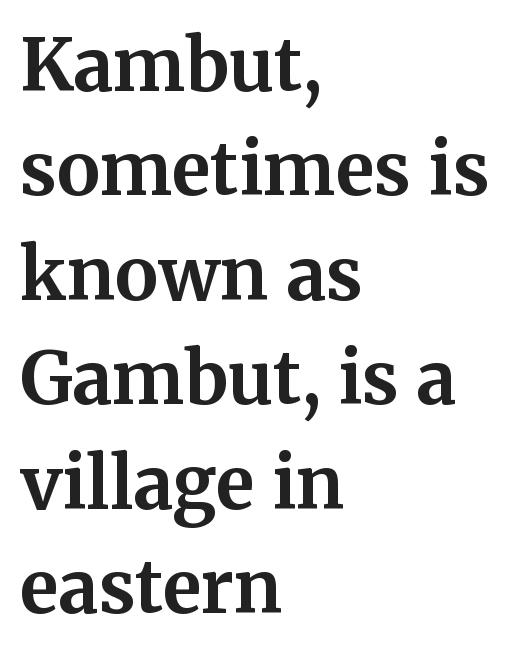
{"serif": "yes", "italic": "no", "bold": "yes", "weight": "bold", "width": "normal", "stroke_contrast": "medium", "x_height": "medium", "monospaced": "no", "underline": "no", "align": "left", "line_spacing": "normal", "line_spacing_ratio": 1.45, "letter_spacing": "normal", "letter_spacing_em": 0.0, "glyph_px": 72}
